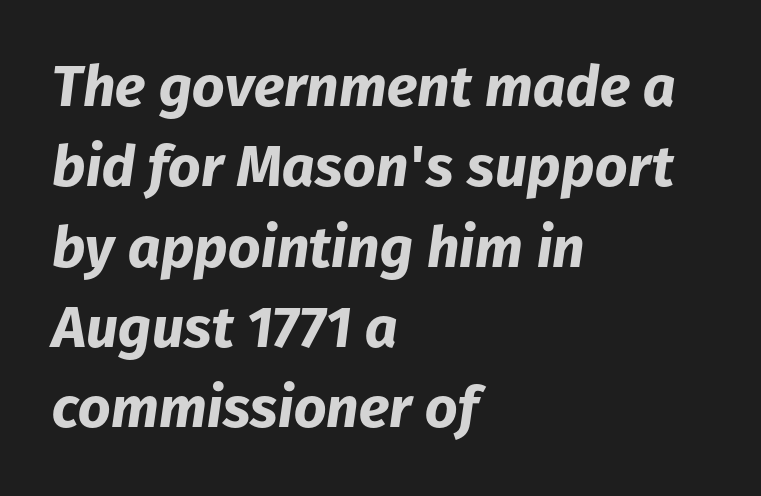
Check under the words: just untouched page. Strokes here are thick enough to call this a true bold. Each new line begins a customary step beneath the previous one. The face used here is proportionally spaced, like ordinary book or web type.
